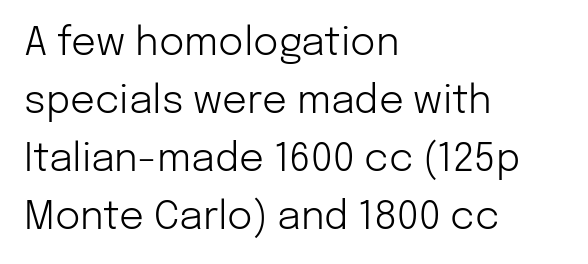
{"serif": "no", "italic": "no", "bold": "no", "weight": "light", "width": "normal", "stroke_contrast": "low", "x_height": "medium", "monospaced": "no", "underline": "no", "align": "left", "line_spacing": "normal", "line_spacing_ratio": 1.49, "letter_spacing": "normal", "letter_spacing_em": 0.0, "glyph_px": 39}
